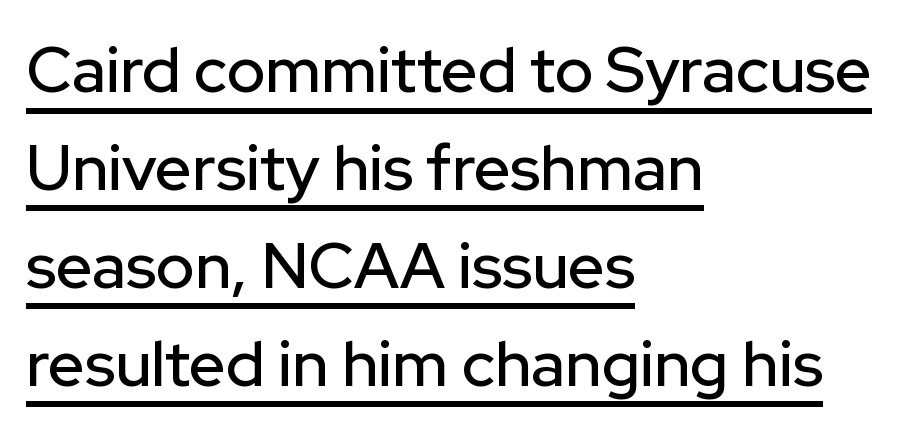
{"serif": "no", "italic": "no", "width": "normal", "stroke_contrast": "low", "x_height": "medium", "monospaced": "no", "underline": "yes", "align": "left", "line_spacing": "normal", "line_spacing_ratio": 1.53, "letter_spacing": "normal", "letter_spacing_em": 0.0, "glyph_px": 64}
